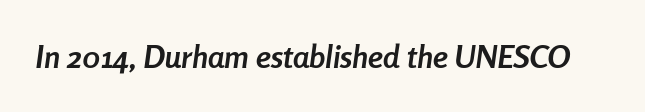
The image shows 32 px semibold, condensed type, italic (leaning right); set normal letter spacing, not underlined; low stroke contrast and a medium x-height.
